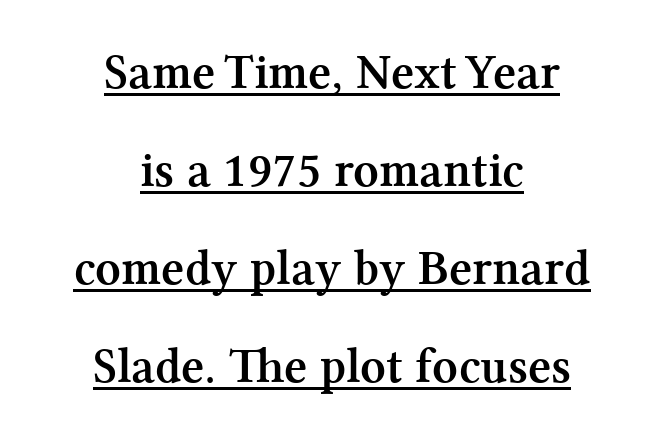
Q: Is the text bold? A: Yes.
Q: Is the text italic (slanted)? A: No, it is upright.
Q: Is the typeface a serif or a sans-serif typeface? A: Serif.
Q: Is the text underlined? A: Yes.
Q: How is the paragraph aligned? A: Centered.
Q: Is the spacing between letters normal or unusually wide? A: Normal.
Q: Is the spacing between lines tight, normal or loose? A: Loose.
Q: Width (condensed, normal, or wide)? A: Normal.
Q: Stroke contrast? A: Medium.
Q: x-height? A: Medium.
Q: Monospaced? A: No.
